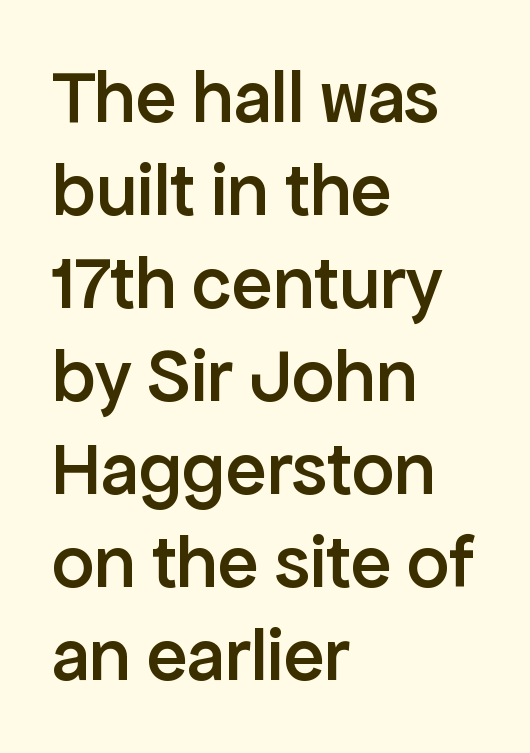
{"serif": "no", "italic": "no", "bold": "semi", "weight": "semibold", "width": "normal", "stroke_contrast": "low", "x_height": "medium", "monospaced": "no", "underline": "no", "align": "left", "line_spacing_ratio": 1.24, "letter_spacing": "normal", "letter_spacing_em": 0.0, "glyph_px": 75}
